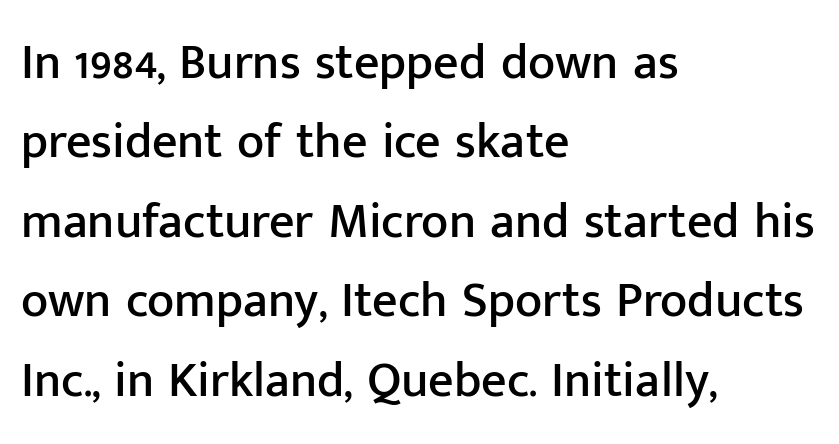
{"serif": "no", "italic": "no", "width": "normal", "stroke_contrast": "low", "x_height": "medium", "monospaced": "no", "underline": "no", "align": "left", "line_spacing": "normal", "line_spacing_ratio": 1.59, "letter_spacing": "normal", "letter_spacing_em": 0.0, "glyph_px": 50}
